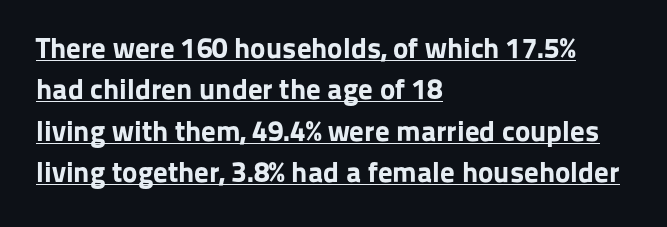
The image shows 29 px bold sans-serif type, upright; set left-aligned, normal line spacing (1.43x), normal letter spacing, underlined; low stroke contrast and a medium x-height.
